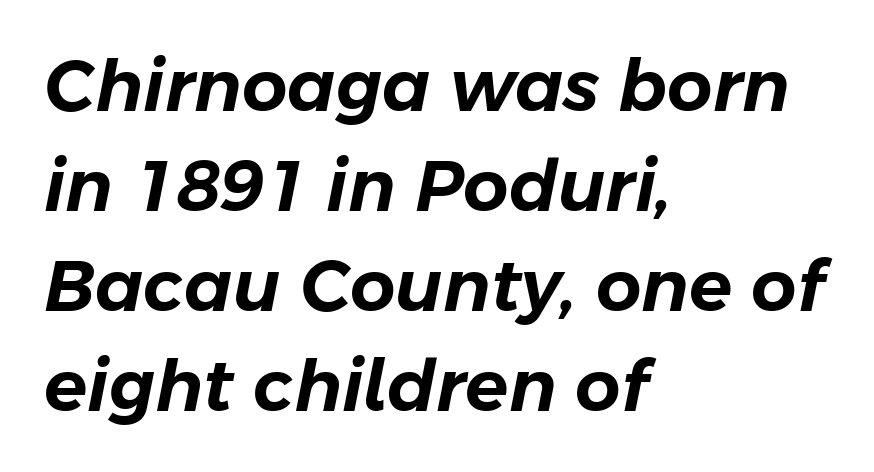
{"italic": "yes", "lean": "right", "slant_degrees": 11, "width": "normal", "stroke_contrast": "low", "x_height": "medium", "monospaced": "no", "underline": "no", "align": "left", "line_spacing": "normal", "line_spacing_ratio": 1.41, "letter_spacing": "normal", "letter_spacing_em": 0.0, "glyph_px": 71}
